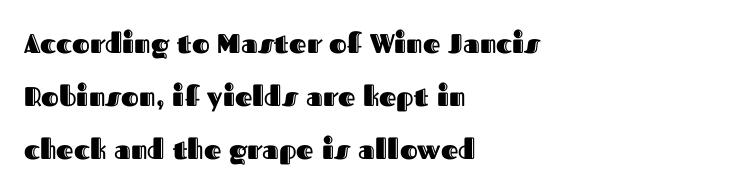
Is there much room between lines? Yes — plenty of vertical air separates them. Descenders hang freely into open space. The horizontal fit of the characters is conventional and even. No italicization has been applied; the sample stays upright. If you drew a ruler down the left edge, every line would touch it.
